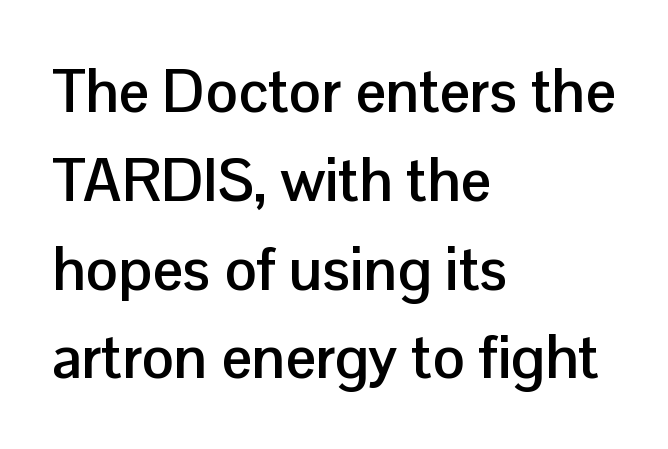
Q: Is the text bold? A: Yes.
Q: Is the text italic (slanted)? A: No, it is upright.
Q: Is the typeface a serif or a sans-serif typeface? A: Sans-serif.
Q: Is the text underlined? A: No.
Q: How is the paragraph aligned? A: Left-aligned.
Q: Is the spacing between letters normal or unusually wide? A: Normal.
Q: Is the spacing between lines tight, normal or loose? A: Normal.
Q: Width (condensed, normal, or wide)? A: Normal.
Q: Stroke contrast? A: Low.
Q: x-height? A: Medium.
Q: Monospaced? A: No.
